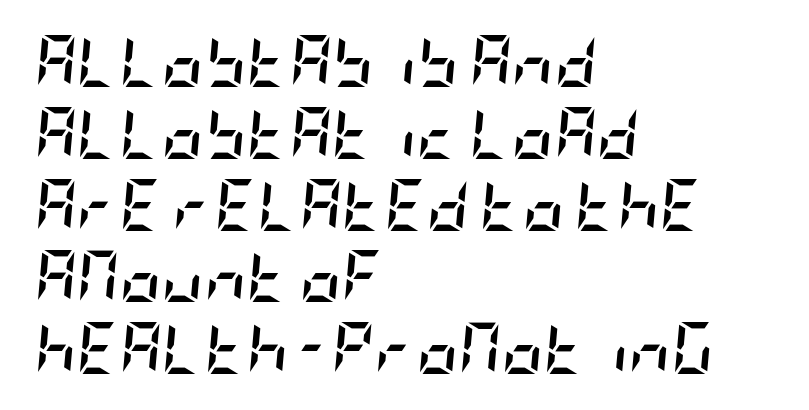
The image shows 52 px semibold, condensed type, italic (leaning right); set left-aligned, normal line spacing (1.38x), normal letter spacing, not underlined; low stroke contrast and a large x-height.
